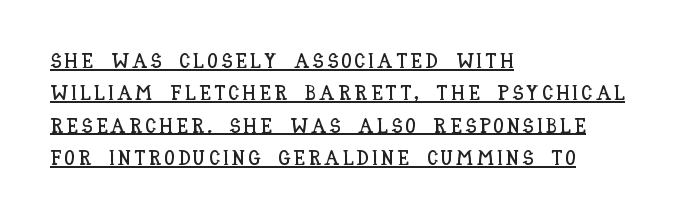
Evenly set lines give the paragraph a standard silhouette. Has an underline been added? It has. The font's upright variant was chosen for this text. The ragged edge is on the right, which tells us the setting is flush left.
